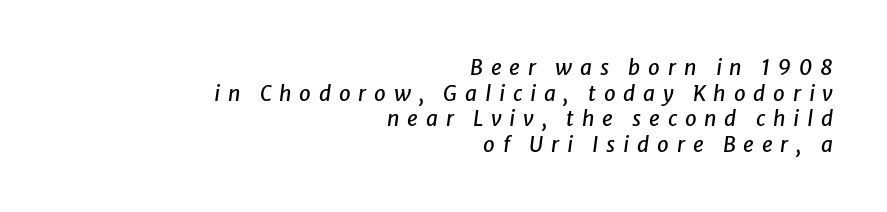
{"italic": "yes", "lean": "right", "slant_degrees": 8, "underline": "no", "align": "right", "line_spacing_ratio": 1.22, "letter_spacing": "wide", "letter_spacing_em": 0.37, "glyph_px": 21}
